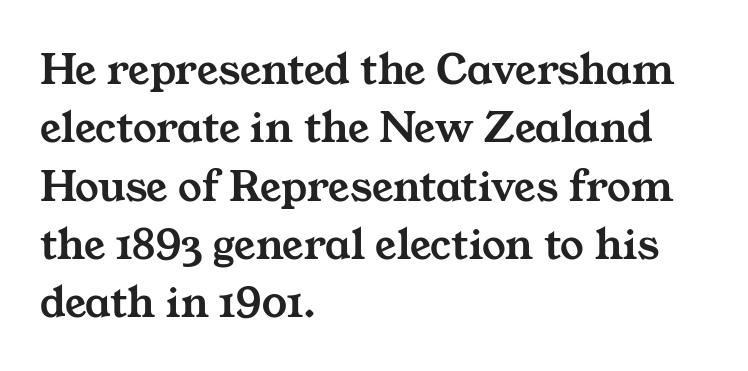
{"serif": "yes", "width": "wide", "stroke_contrast": "medium", "x_height": "medium", "monospaced": "no", "underline": "no", "align": "left", "line_spacing_ratio": 1.24, "letter_spacing": "normal", "letter_spacing_em": 0.0, "glyph_px": 47}
